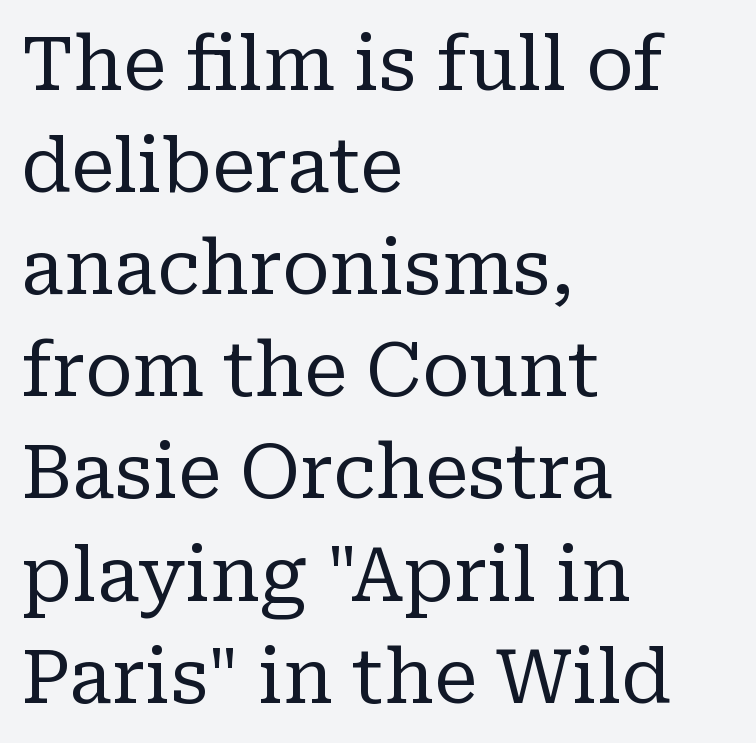
Nope, not italic — everything's standing straight. The letters carry serifs — small finishing strokes at the ends of their stems. Just letters on the line, the space beneath them empty. Caption: standard tracking, unaltered.
